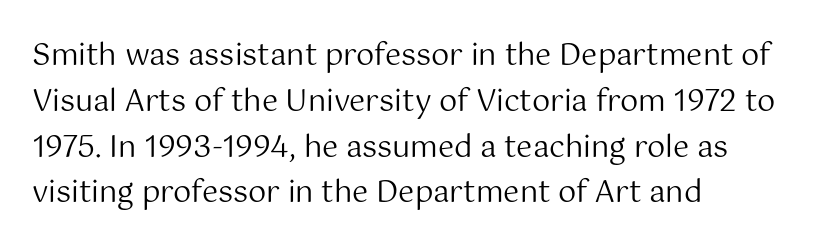
{"serif": "no", "italic": "no", "bold": "no", "weight": "regular", "width": "normal", "stroke_contrast": "medium", "x_height": "medium", "monospaced": "no", "underline": "no", "align": "left", "line_spacing": "normal", "line_spacing_ratio": 1.58, "letter_spacing": "normal", "letter_spacing_em": 0.0, "glyph_px": 29}
